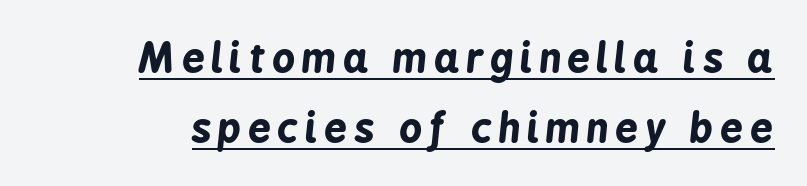
Q: Is the text bold? A: Yes.
Q: Is the text italic (slanted)? A: Yes, it leans right by about 6 degrees.
Q: Is the text underlined? A: Yes.
Q: Width (condensed, normal, or wide)? A: Condensed.
Q: Stroke contrast? A: Low.
Q: x-height? A: Medium.
Q: Monospaced? A: No.
